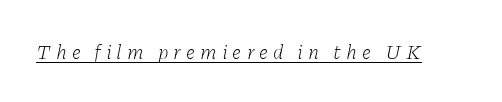
{"italic": "yes", "lean": "right", "slant_degrees": 11, "bold": "no", "underline": "yes", "letter_spacing": "wide", "letter_spacing_em": 0.26, "glyph_px": 20}
